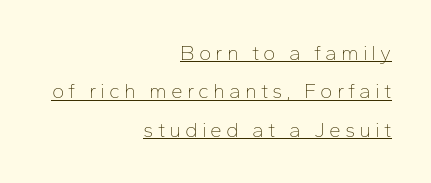
Q: Is the text bold? A: No.
Q: Is the text italic (slanted)? A: No, it is upright.
Q: Is the text underlined? A: Yes.
Q: How is the paragraph aligned? A: Right-aligned.
